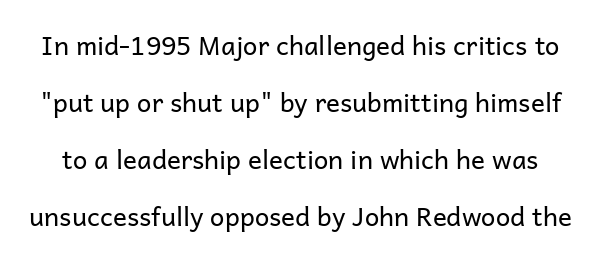
{"italic": "no", "bold": "no", "underline": "no", "line_spacing": "loose", "line_spacing_ratio": 2.19, "letter_spacing": "normal", "letter_spacing_em": 0.0, "glyph_px": 26}
